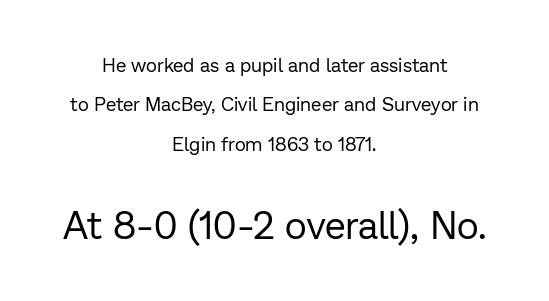
Tracking here is standard; glyphs follow each other at the usual distance. The lettering holds an erect, upright posture throughout. Caption: multi-line text, centered on the measure. A typesetter would call this proportional, since set widths differ per character.
